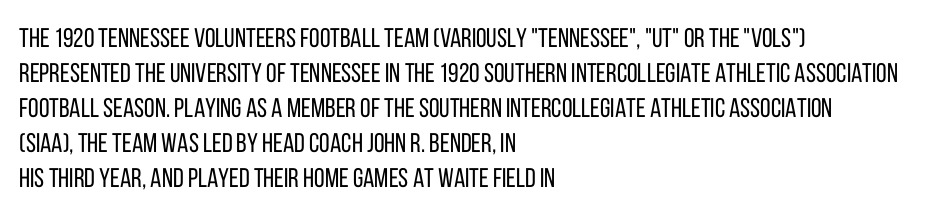
Q: Is the text bold? A: No.
Q: Is the text italic (slanted)? A: No, it is upright.
Q: Is the text underlined? A: No.
Q: How is the paragraph aligned? A: Left-aligned.
Q: Is the spacing between letters normal or unusually wide? A: Normal.
Q: Is the spacing between lines tight, normal or loose? A: Normal.
